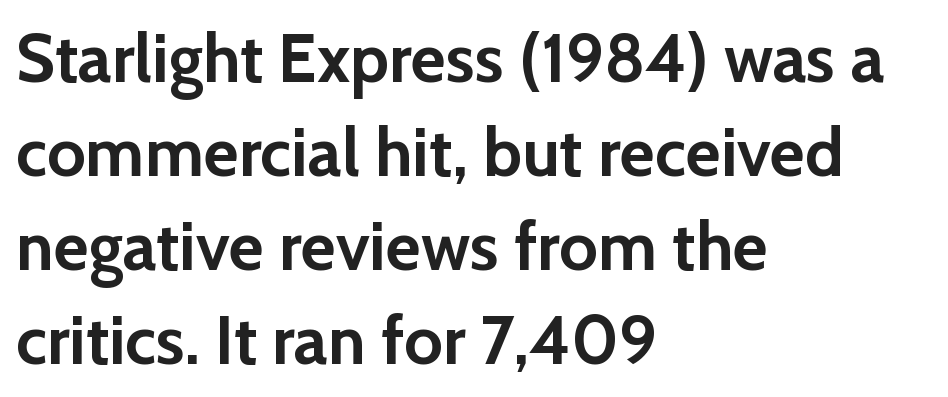
{"serif": "no", "italic": "no", "bold": "yes", "weight": "semibold", "width": "normal", "stroke_contrast": "low", "x_height": "medium", "monospaced": "no", "underline": "no", "align": "left", "line_spacing": "normal", "line_spacing_ratio": 1.38, "letter_spacing": "normal", "letter_spacing_em": 0.0, "glyph_px": 68}
